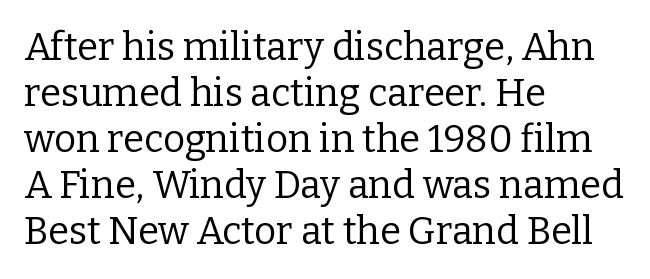
{"serif": "yes", "italic": "no", "bold": "no", "weight": "regular", "width": "normal", "stroke_contrast": "low", "x_height": "medium", "monospaced": "no", "underline": "no", "align": "left", "line_spacing_ratio": 1.21, "letter_spacing": "normal", "letter_spacing_em": 0.0, "glyph_px": 38}
